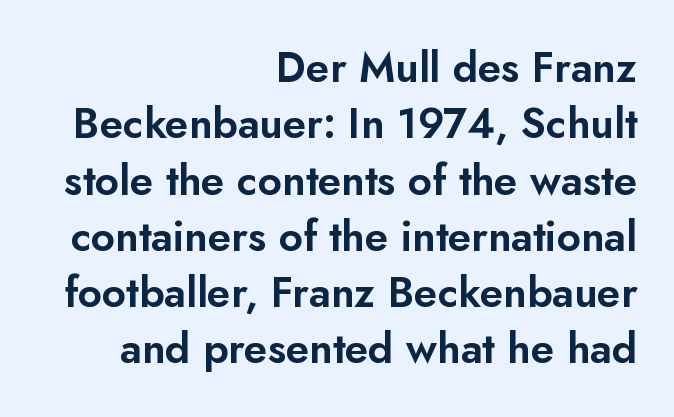
{"serif": "no", "italic": "no", "width": "normal", "stroke_contrast": "low", "x_height": "small", "monospaced": "no", "underline": "no", "align": "right", "line_spacing": "normal", "line_spacing_ratio": 1.34, "letter_spacing": "normal", "letter_spacing_em": 0.0, "glyph_px": 42}
